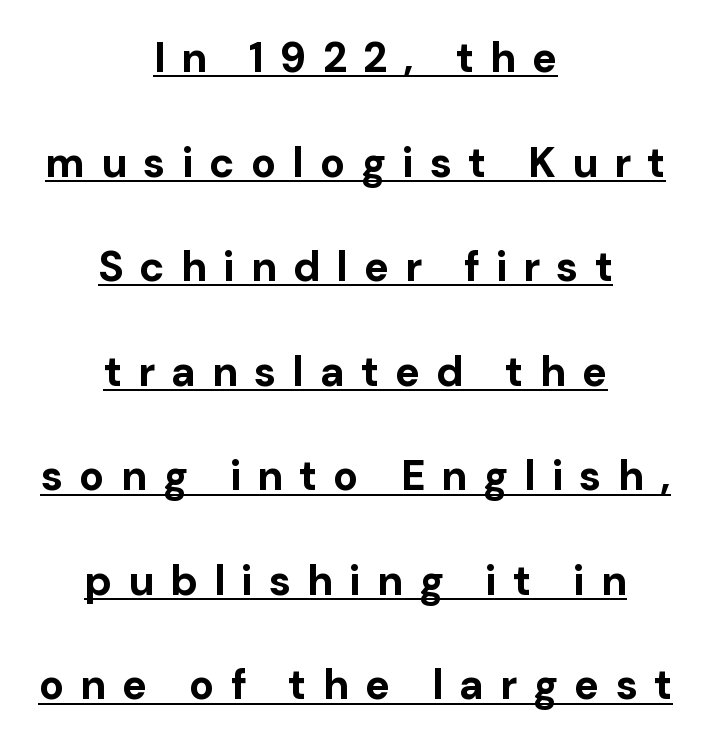
The lettering is marked with a stroke running underneath it. A dark, heavy texture on the line: the type is bold. Classification — sans serif. A typesetter would mark this as roman, not italic. Horizontal bands of white between lines are thick stripes. Casual observation: everything's sitting right in the middle.
